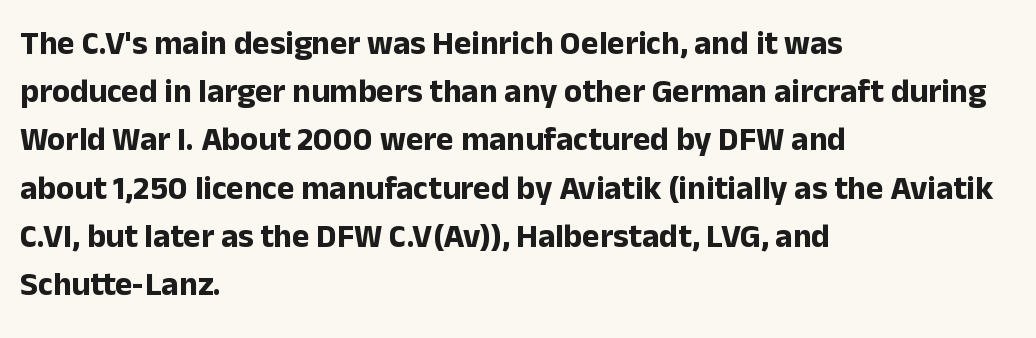
Q: Is the text bold? A: Yes.
Q: Is the text italic (slanted)? A: No, it is upright.
Q: Is the typeface a serif or a sans-serif typeface? A: Sans-serif.
Q: Is the text underlined? A: No.
Q: How is the paragraph aligned? A: Left-aligned.
Q: Is the spacing between letters normal or unusually wide? A: Normal.
Q: Is the spacing between lines tight, normal or loose? A: Normal.
Q: Width (condensed, normal, or wide)? A: Normal.
Q: Stroke contrast? A: Low.
Q: x-height? A: Medium.
Q: Monospaced? A: No.
